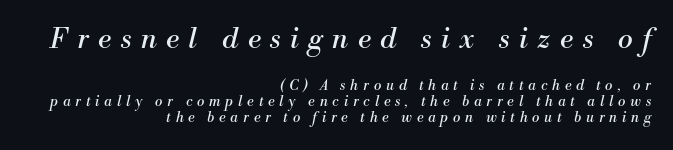
A typesetter would mark this as italic. The cut favours lightness, reaching ordinary text weight at its darkest. You could not count columns in this text — the font is proportionally spaced. Note: larger setting up top, smaller setting below.
